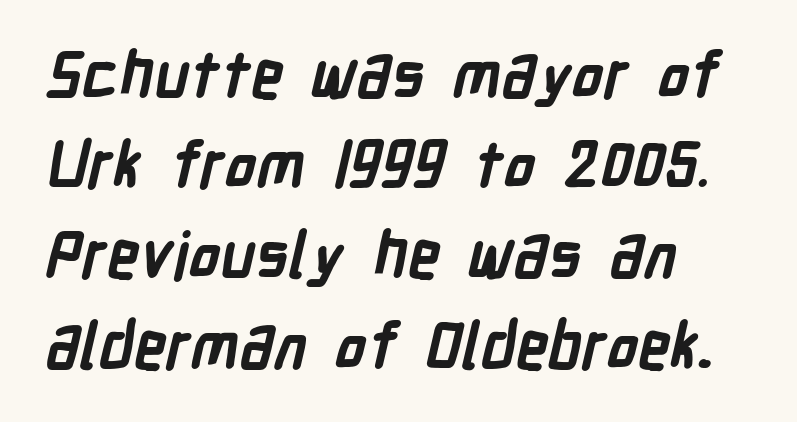
{"serif": "no", "bold": "yes", "weight": "semibold", "width": "condensed", "stroke_contrast": "low", "x_height": "medium", "monospaced": "no", "underline": "no", "align": "left", "line_spacing": "normal", "line_spacing_ratio": 1.41, "letter_spacing": "normal", "letter_spacing_em": 0.0, "glyph_px": 64}
